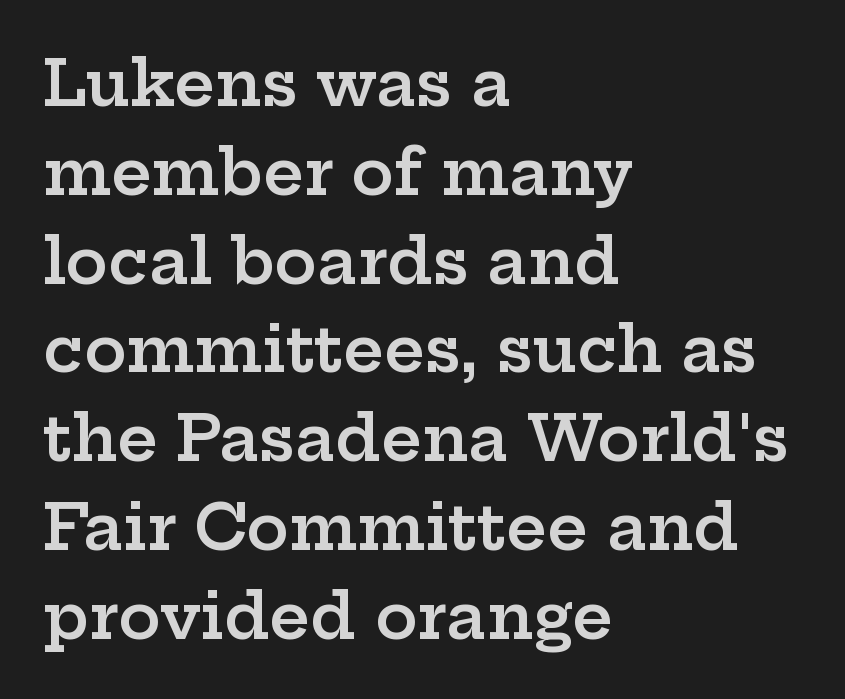
Q: Is the text bold? A: Semi-bold.
Q: Is the text italic (slanted)? A: No, it is upright.
Q: Is the typeface a serif or a sans-serif typeface? A: Serif.
Q: Is the text underlined? A: No.
Q: How is the paragraph aligned? A: Left-aligned.
Q: Is the spacing between letters normal or unusually wide? A: Normal.
Q: Is the spacing between lines tight, normal or loose? A: Normal.
Q: Width (condensed, normal, or wide)? A: Wide.
Q: Stroke contrast? A: Low.
Q: x-height? A: Medium.
Q: Monospaced? A: No.
